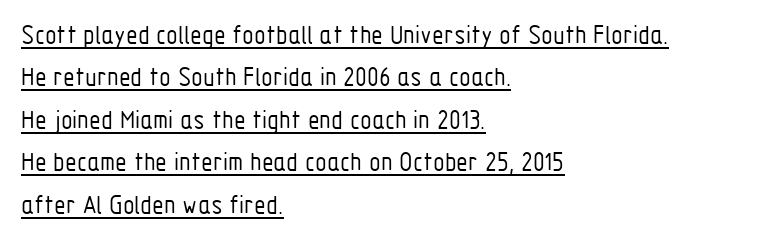
Short note: letters normally spaced. Vertical stems look standard width or narrower in stroke. Alignment: flush left. Every stem runs plumb, perpendicular to the baseline.
